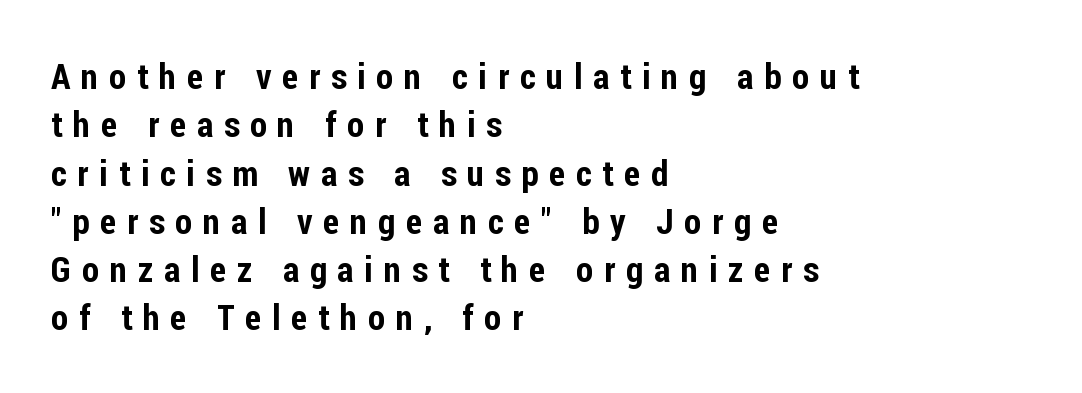
{"serif": "no", "italic": "no", "width": "condensed", "stroke_contrast": "low", "x_height": "medium", "monospaced": "no", "underline": "no", "align": "left", "line_spacing": "normal", "line_spacing_ratio": 1.38, "letter_spacing": "wide", "letter_spacing_em": 0.31, "glyph_px": 35}
